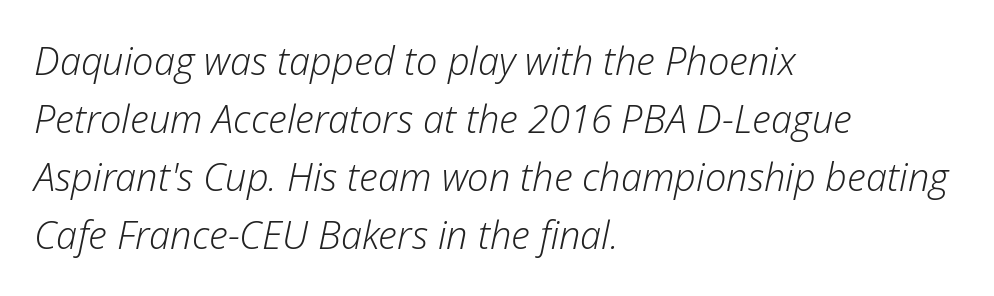
Q: Is the text bold? A: No.
Q: Is the text italic (slanted)? A: Yes, it leans right by about 12 degrees.
Q: Is the text underlined? A: No.
Q: How is the paragraph aligned? A: Left-aligned.
Q: Is the spacing between letters normal or unusually wide? A: Normal.
Q: Is the spacing between lines tight, normal or loose? A: Normal.
Q: Width (condensed, normal, or wide)? A: Normal.
Q: Stroke contrast? A: Low.
Q: x-height? A: Medium.
Q: Monospaced? A: No.
